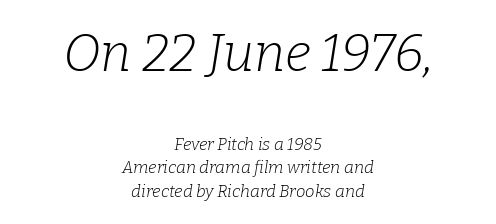
{"serif": "yes", "italic": "yes", "lean": "right", "slant_degrees": 9, "bold": "no", "weight": "light", "width": "normal", "stroke_contrast": "low", "x_height": "medium", "monospaced": "no", "underline": "no", "align": "center", "line_spacing": "normal", "line_spacing_ratio": 1.36, "letter_spacing": "normal", "letter_spacing_em": 0.0, "larger_block": "first", "size_ratio": 3.06, "glyph_px": 52}
